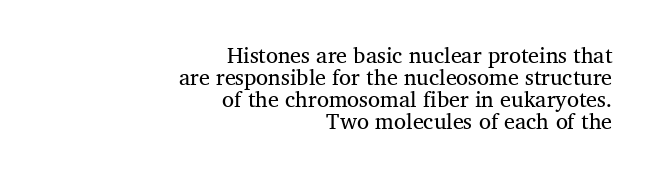
Compared with typical body copy, the letter spacing here is the same. This sample uses an upright cut, with every glyph sitting square on the baseline. The passage shown stacks its lines with hardly any gap. The rag falls on the left side of this text block.
